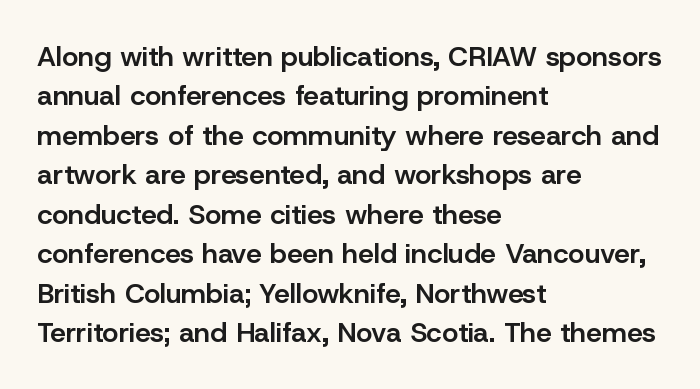
Letterform terminals end flat and unadorned throughout the passage. You could not count columns in this text — the font is proportionally spaced. Short and long lines alike share a common starting point at left. You can tell it's not italic because the verticals are truly vertical. Students, note that the glyphs here touch the page at normal intervals.
